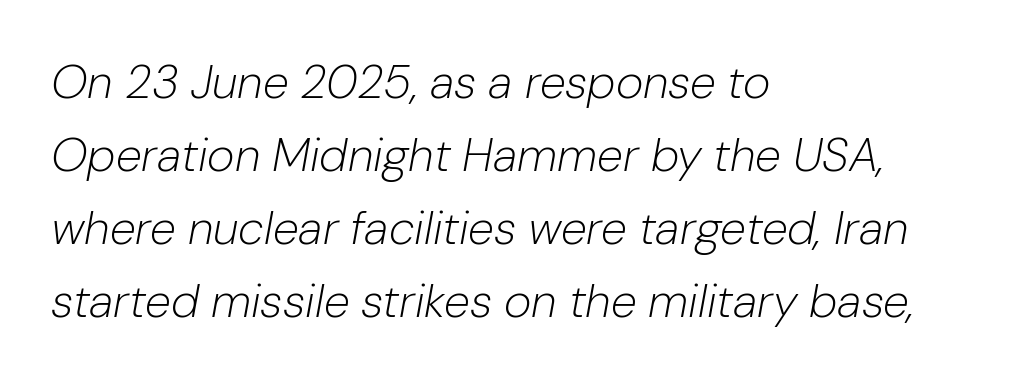
{"italic": "yes", "lean": "right", "slant_degrees": 10, "bold": "no", "weight": "light", "width": "normal", "stroke_contrast": "low", "x_height": "medium", "monospaced": "no", "underline": "no", "align": "left", "line_spacing": "normal", "line_spacing_ratio": 1.55, "letter_spacing": "normal", "letter_spacing_em": 0.0, "glyph_px": 47}
